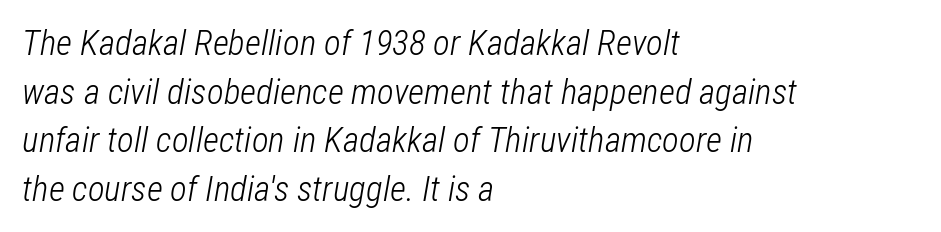
Q: Is the text bold? A: No.
Q: Is the text italic (slanted)? A: Yes, it leans right by about 12 degrees.
Q: Is the text underlined? A: No.
Q: How is the paragraph aligned? A: Left-aligned.
Q: Is the spacing between letters normal or unusually wide? A: Normal.
Q: Is the spacing between lines tight, normal or loose? A: Normal.
Q: Width (condensed, normal, or wide)? A: Condensed.
Q: Stroke contrast? A: Low.
Q: x-height? A: Medium.
Q: Monospaced? A: No.
